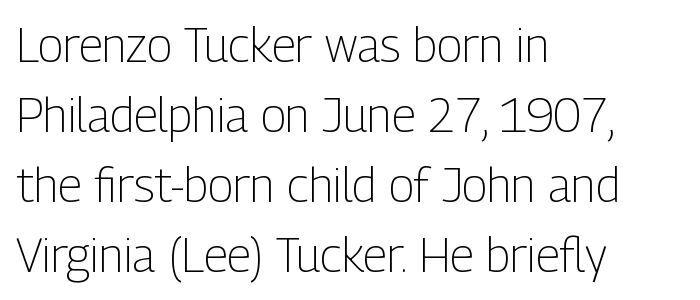
The image shows 47 px light, condensed sans-serif type, upright; set left-aligned, normal line spacing (1.49x), normal letter spacing, not underlined; low stroke contrast and a medium x-height.
